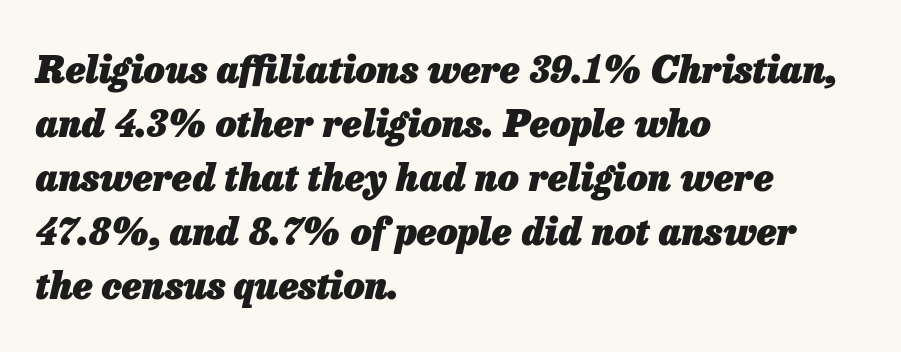
The image shows 37 px heavy type, italic (leaning right); set left-aligned, normal line spacing (1.46x), normal letter spacing, not underlined; low stroke contrast and a medium x-height.
